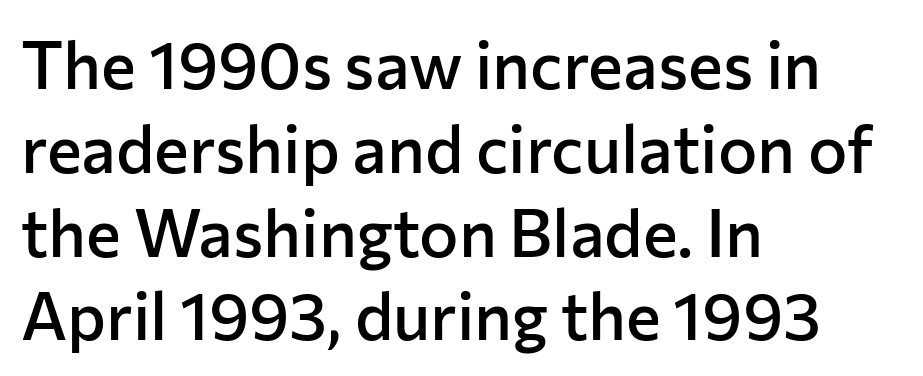
{"serif": "no", "italic": "no", "bold": "semi", "weight": "semibold", "width": "normal", "stroke_contrast": "low", "x_height": "medium", "monospaced": "no", "underline": "no", "align": "left", "line_spacing": "normal", "line_spacing_ratio": 1.27, "letter_spacing": "normal", "letter_spacing_em": 0.0, "glyph_px": 66}
